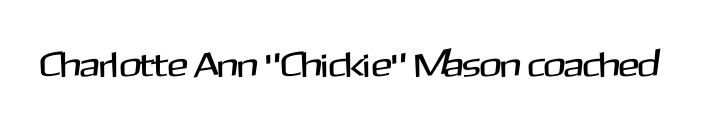
The image shows 35 px sans-serif type, upright; set normal letter spacing, not underlined; medium stroke contrast and a medium x-height.
